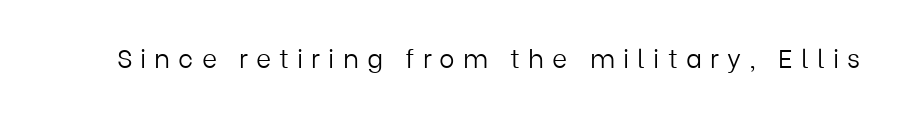
Bare-footed words on every line. Each word looks stretched out because of the extra space between its letters. It's the straight-up-and-down kind of type. Counters stay open thanks to moderate or lighter strokes.
